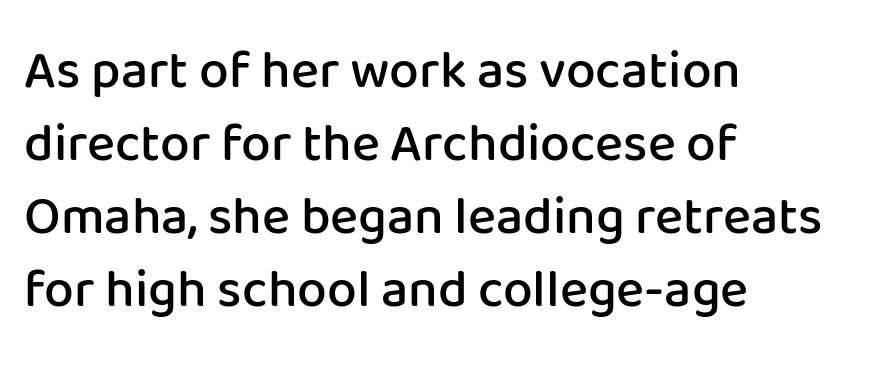
Q: Is the text bold? A: Semi-bold.
Q: Is the text italic (slanted)? A: No, it is upright.
Q: Is the typeface a serif or a sans-serif typeface? A: Sans-serif.
Q: Is the text underlined? A: No.
Q: How is the paragraph aligned? A: Left-aligned.
Q: Is the spacing between letters normal or unusually wide? A: Normal.
Q: Is the spacing between lines tight, normal or loose? A: Normal.
Q: Width (condensed, normal, or wide)? A: Normal.
Q: Stroke contrast? A: Low.
Q: x-height? A: Medium.
Q: Monospaced? A: No.
